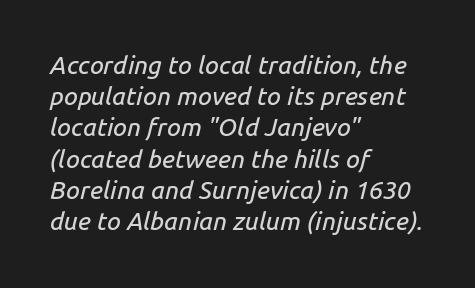
{"italic": "yes", "lean": "right", "slant_degrees": 14, "underline": "no", "align": "left", "line_spacing": "normal", "line_spacing_ratio": 1.25, "letter_spacing": "normal", "letter_spacing_em": 0.0, "glyph_px": 25}
